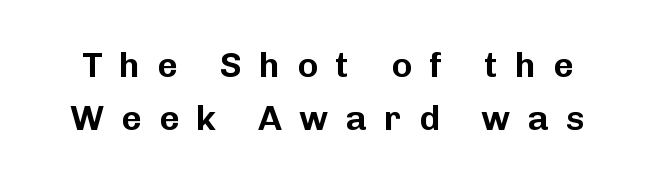
{"serif": "no", "italic": "no", "width": "normal", "stroke_contrast": "low", "x_height": "medium", "monospaced": "no", "underline": "no", "line_spacing": "normal", "line_spacing_ratio": 1.51, "letter_spacing": "wide", "letter_spacing_em": 0.49, "glyph_px": 35}
